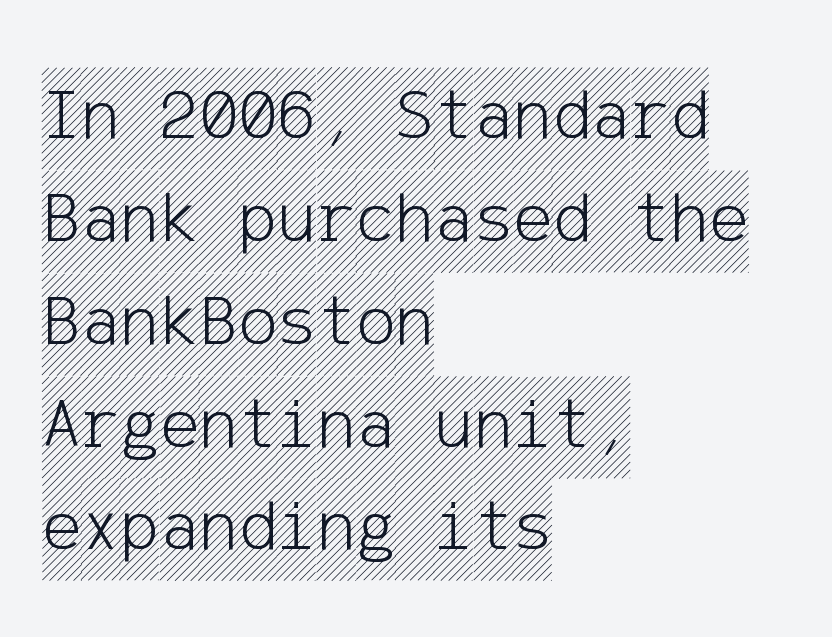
The image shows 74 px condensed type, upright; set left-aligned, normal line spacing (1.39x), normal letter spacing, not underlined; a large x-height.
